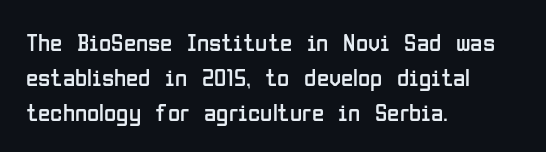
Q: Is the text bold? A: No.
Q: Is the text italic (slanted)? A: No, it is upright.
Q: Is the text underlined? A: No.
Q: How is the paragraph aligned? A: Left-aligned.
Q: Is the spacing between letters normal or unusually wide? A: Normal.
Q: Is the spacing between lines tight, normal or loose? A: Normal.
